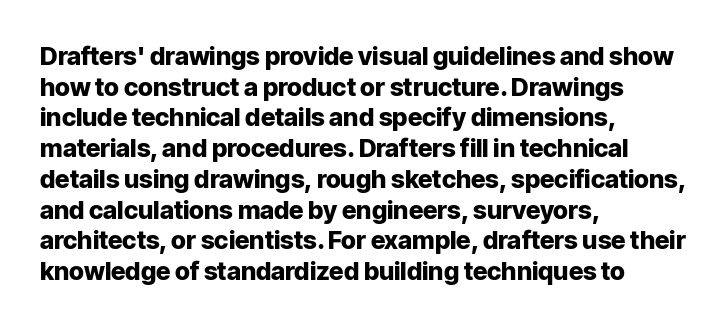
Q: Is the text bold? A: Yes.
Q: Is the text italic (slanted)? A: No, it is upright.
Q: Is the text underlined? A: No.
Q: How is the paragraph aligned? A: Left-aligned.
Q: Is the spacing between letters normal or unusually wide? A: Normal.
